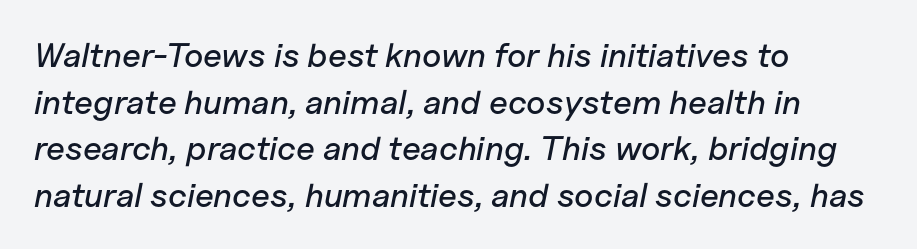
Q: Is the text italic (slanted)? A: Yes, it leans right by about 11 degrees.
Q: Is the text underlined? A: No.
Q: How is the paragraph aligned? A: Left-aligned.
Q: Is the spacing between letters normal or unusually wide? A: Normal.
Q: Is the spacing between lines tight, normal or loose? A: Normal.
Q: Width (condensed, normal, or wide)? A: Normal.
Q: Stroke contrast? A: Low.
Q: x-height? A: Medium.
Q: Monospaced? A: No.
